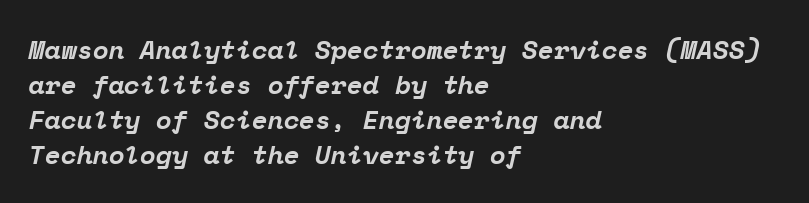
{"italic": "yes", "lean": "right", "slant_degrees": 12, "bold": "yes", "underline": "no", "align": "left", "line_spacing": "normal", "line_spacing_ratio": 1.34, "letter_spacing": "normal", "letter_spacing_em": 0.0, "glyph_px": 26}
